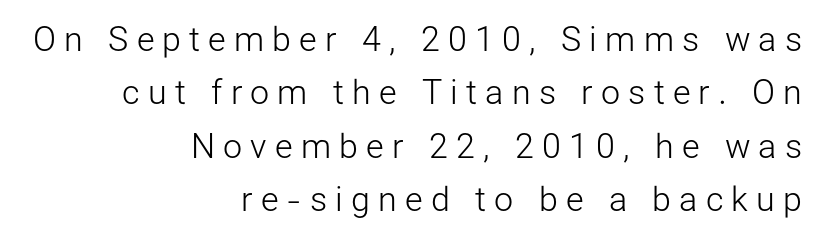
{"serif": "no", "italic": "no", "bold": "no", "weight": "light", "width": "normal", "stroke_contrast": "low", "x_height": "medium", "monospaced": "no", "underline": "no", "align": "right", "line_spacing": "normal", "line_spacing_ratio": 1.57, "letter_spacing": "wide", "letter_spacing_em": 0.24, "glyph_px": 34}
